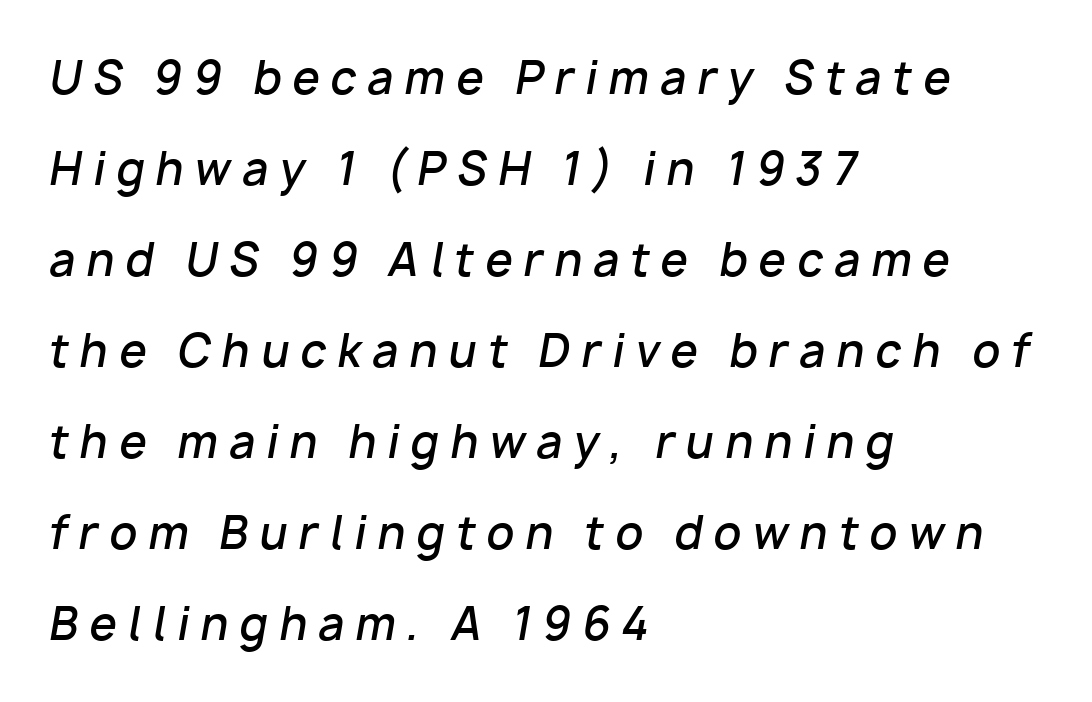
The image shows 44 px semibold type, italic (leaning right); set left-aligned, loose line spacing (2.07x), unusually wide letter spacing (+0.25 em), not underlined; low stroke contrast and a medium x-height.
